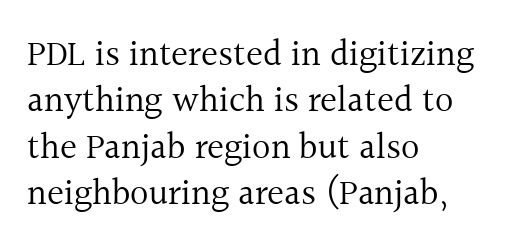
Q: Is the text bold? A: No.
Q: Is the text italic (slanted)? A: No, it is upright.
Q: Is the typeface a serif or a sans-serif typeface? A: Serif.
Q: Is the text underlined? A: No.
Q: How is the paragraph aligned? A: Left-aligned.
Q: Is the spacing between letters normal or unusually wide? A: Normal.
Q: Is the spacing between lines tight, normal or loose? A: Normal.
Q: Width (condensed, normal, or wide)? A: Normal.
Q: x-height? A: Medium.
Q: Monospaced? A: No.
